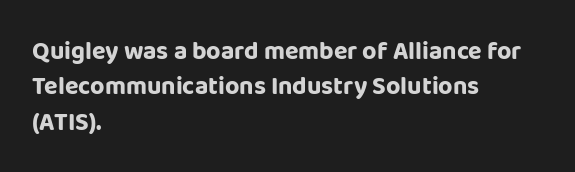
Q: Is the text bold? A: Yes.
Q: Is the text italic (slanted)? A: No, it is upright.
Q: Is the text underlined? A: No.
Q: How is the paragraph aligned? A: Left-aligned.
Q: Is the spacing between letters normal or unusually wide? A: Normal.
Q: Is the spacing between lines tight, normal or loose? A: Normal.
